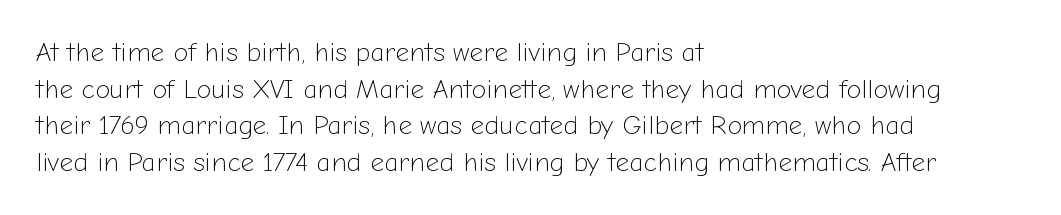
The image shows 27 px text type, upright; set left-aligned, normal line spacing (1.36x), normal letter spacing, not underlined.
